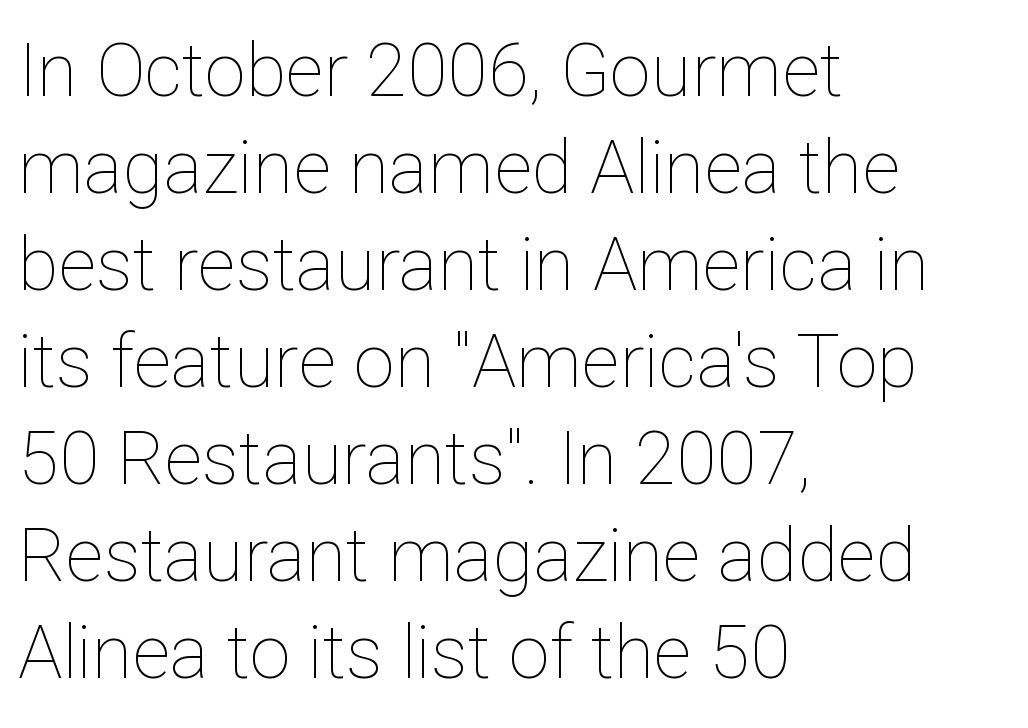
The image shows 74 px thin type, upright; set left-aligned, normal line spacing (1.31x), normal letter spacing, not underlined; low stroke contrast and a medium x-height.
